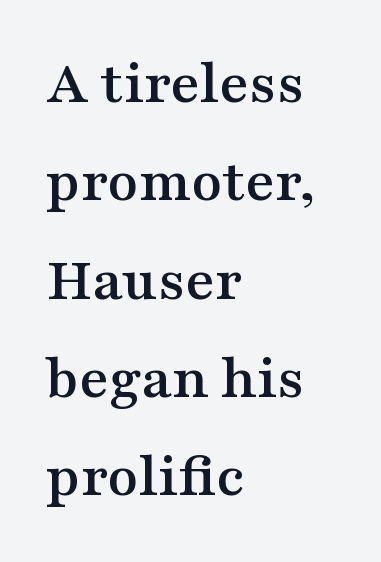
Serifs: yes, visible at the terminals of the letterforms. Line spacing here is normal. Spacing verdict: proportional, widths tailored to each character. The specimen omits any rule beneath the text block's lines.
